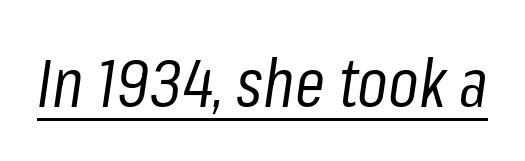
{"italic": "yes", "lean": "right", "slant_degrees": 8, "bold": "no", "weight": "regular", "width": "condensed", "stroke_contrast": "low", "x_height": "medium", "monospaced": "no", "underline": "yes", "letter_spacing": "normal", "letter_spacing_em": 0.0, "glyph_px": 68}
